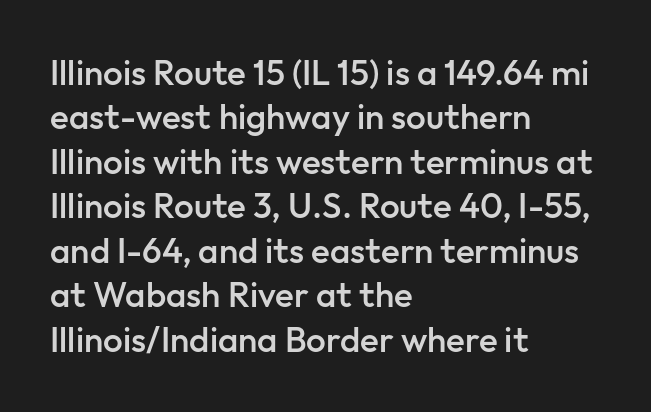
In CSS terms this would be text-align: left. The passage shown is semibold, sitting just below true bold. The typeface chosen for these lines omits serifs. Glance below the letters and you will spot only blank space.
